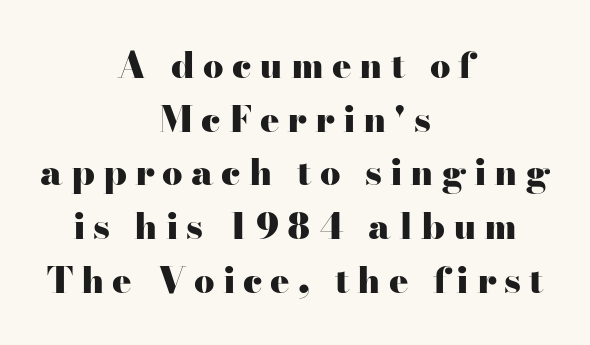
{"serif": "yes", "italic": "no", "bold": "yes", "weight": "heavy", "width": "wide", "stroke_contrast": "high", "x_height": "small", "monospaced": "no", "underline": "no", "align": "center", "line_spacing": "normal", "line_spacing_ratio": 1.49, "letter_spacing": "wide", "letter_spacing_em": 0.22, "glyph_px": 36}
